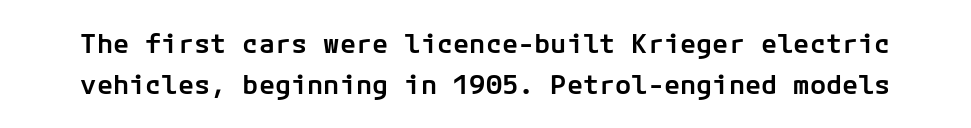
Q: Is the text bold? A: Semi-bold.
Q: Is the text italic (slanted)? A: No, it is upright.
Q: Is the text underlined? A: No.
Q: Is the spacing between letters normal or unusually wide? A: Normal.
Q: Is the spacing between lines tight, normal or loose? A: Normal.
